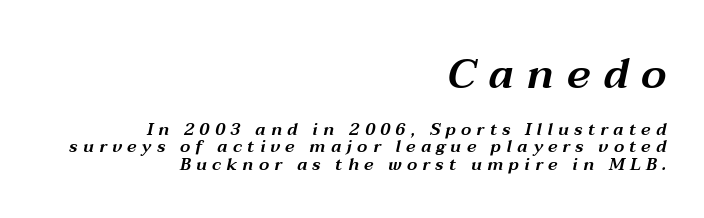
{"italic": "yes", "lean": "right", "slant_degrees": 12, "width": "wide", "stroke_contrast": "medium", "x_height": "medium", "monospaced": "no", "underline": "no", "align": "right", "line_spacing": "tight", "line_spacing_ratio": 1.03, "letter_spacing": "wide", "letter_spacing_em": 0.31, "larger_block": "first", "size_ratio": 2.47, "glyph_px": 42}
